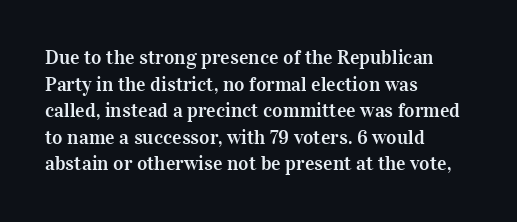
Which margin do the lines hug? The left one — the right edge is uneven. Do the letters lean? They stand straight. Students, note that the glyphs here touch the page at normal intervals. The block of text has a typical density, with ordinary space between rows. Unmarked baselines from the first word to the last.
